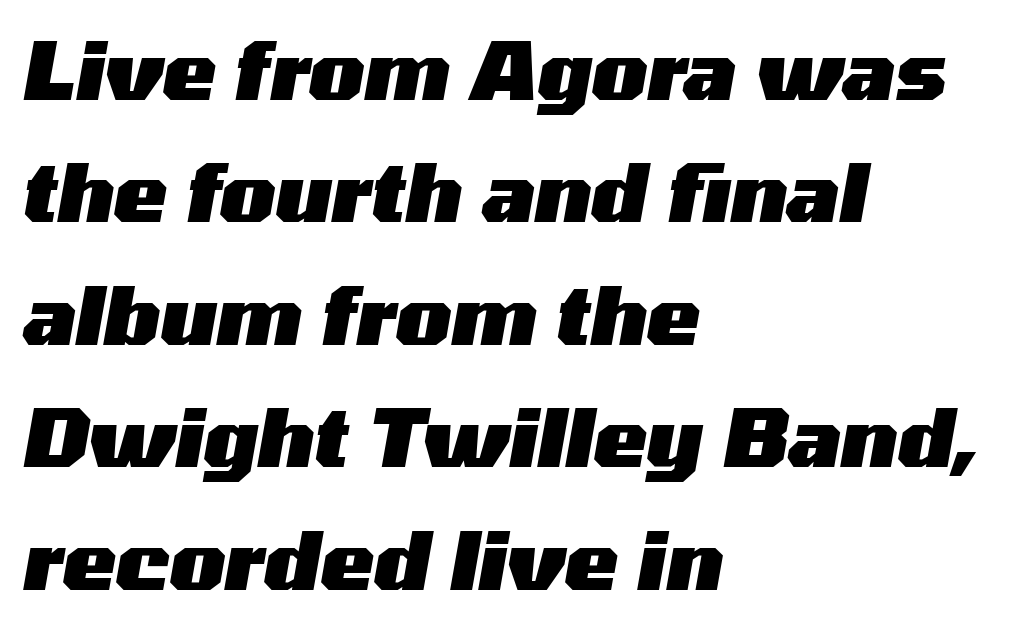
This is heavy type, rendered in bold. This rendering features lettering with no underline. Do the characters align in a grid? No, the font is proportional. A typesetter would call this leading conventional body-copy spacing.
